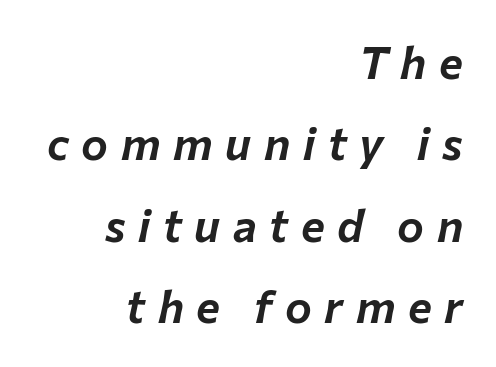
{"italic": "yes", "lean": "right", "slant_degrees": 12, "width": "normal", "stroke_contrast": "low", "x_height": "medium", "monospaced": "no", "underline": "no", "align": "right", "line_spacing_ratio": 1.81, "letter_spacing": "wide", "letter_spacing_em": 0.28, "glyph_px": 45}
